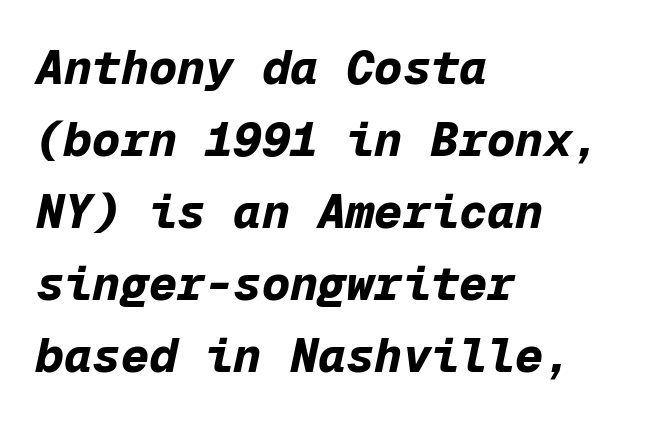
Q: Is the text bold? A: Yes.
Q: Is the text italic (slanted)? A: Yes, it leans right by about 12 degrees.
Q: Is the text underlined? A: No.
Q: How is the paragraph aligned? A: Left-aligned.
Q: Is the spacing between letters normal or unusually wide? A: Normal.
Q: Is the spacing between lines tight, normal or loose? A: Normal.
Q: Width (condensed, normal, or wide)? A: Normal.
Q: Stroke contrast? A: Low.
Q: x-height? A: Medium.
Q: Monospaced? A: Yes.
